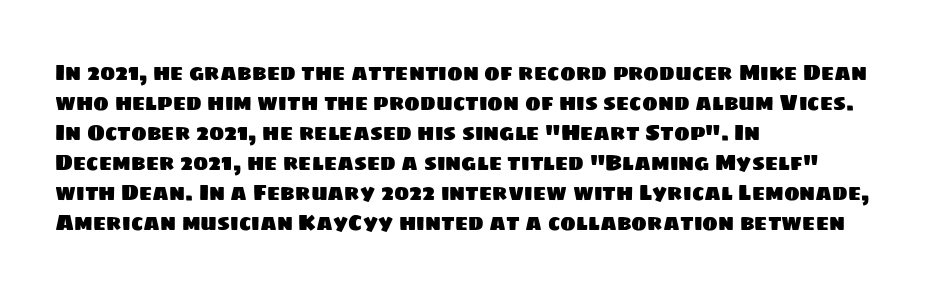
The image shows 21 px text type; set left-aligned, normal line spacing (1.43x), normal letter spacing, not underlined.
